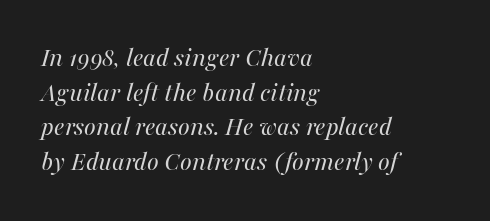
The image shows 28 px regular-weight type, italic (leaning right); set left-aligned, line spacing 1.24x, normal letter spacing, not underlined; medium stroke contrast and a medium x-height.
